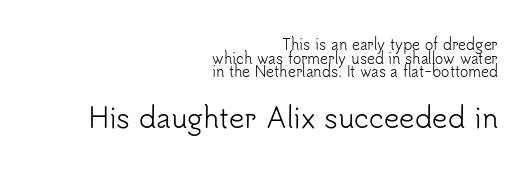
Q: Is the text bold? A: No.
Q: Is the text italic (slanted)? A: No, it is upright.
Q: Is the text underlined? A: No.
Q: How is the paragraph aligned? A: Right-aligned.
Q: Is the spacing between letters normal or unusually wide? A: Normal.
Q: Is the spacing between lines tight, normal or loose? A: Tight.
Q: Which block of text is set in a larger size, the first (top) or the second (bottom)? A: The second (bottom) one.
